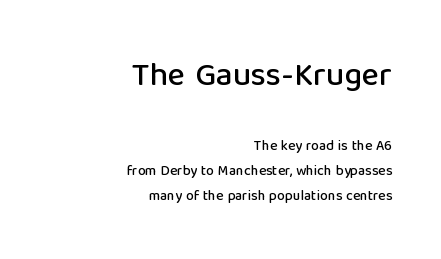
{"serif": "no", "italic": "no", "width": "normal", "stroke_contrast": "low", "x_height": "medium", "monospaced": "no", "underline": "no", "align": "right", "line_spacing_ratio": 1.78, "letter_spacing": "normal", "letter_spacing_em": 0.0, "larger_block": "first", "size_ratio": 2.36, "glyph_px": 33}
